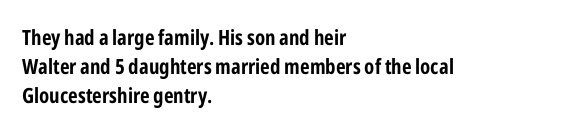
Q: Is the text bold? A: Yes.
Q: Is the text italic (slanted)? A: No, it is upright.
Q: Is the text underlined? A: No.
Q: How is the paragraph aligned? A: Left-aligned.
Q: Is the spacing between letters normal or unusually wide? A: Normal.
Q: Is the spacing between lines tight, normal or loose? A: Normal.
